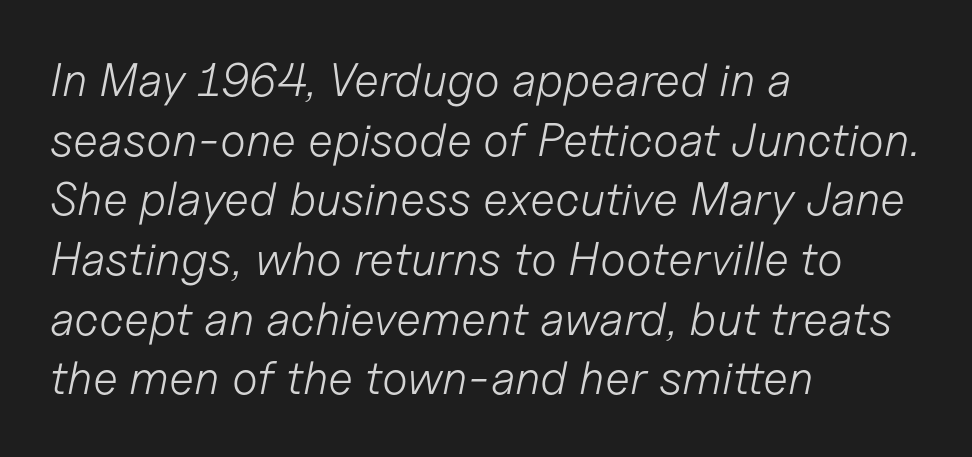
The image shows 47 px light type, italic (leaning right); set left-aligned, normal line spacing (1.27x), normal letter spacing, not underlined; low stroke contrast and a medium x-height.
